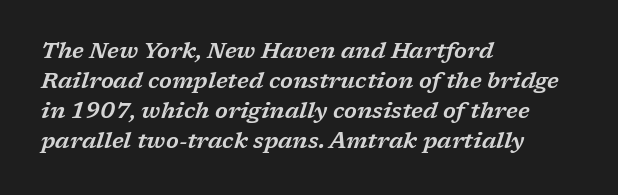
The image shows 22 px text type, italic (leaning right); set left-aligned, normal line spacing (1.36x), normal letter spacing, not underlined.
